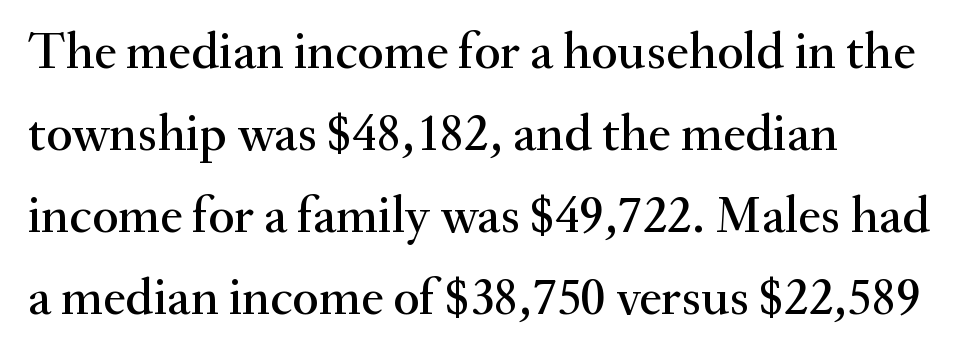
Q: Is the text italic (slanted)? A: No, it is upright.
Q: Is the typeface a serif or a sans-serif typeface? A: Serif.
Q: Is the text underlined? A: No.
Q: How is the paragraph aligned? A: Left-aligned.
Q: Is the spacing between letters normal or unusually wide? A: Normal.
Q: Is the spacing between lines tight, normal or loose? A: Normal.
Q: Width (condensed, normal, or wide)? A: Normal.
Q: Stroke contrast? A: Medium.
Q: x-height? A: Small.
Q: Monospaced? A: No.
